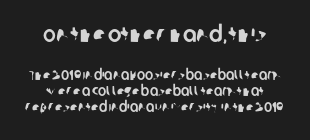
The designer dialed line spacing down below the default. In this sample the first text group is rendered at the bigger scale. Underlining? Definitely not there. Compared with typical body copy, the letter spacing here is the same.
